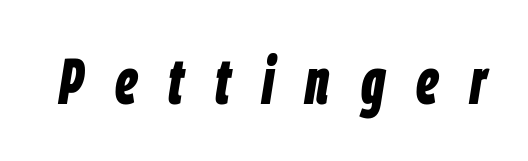
{"italic": "yes", "lean": "right", "slant_degrees": 9, "bold": "yes", "weight": "bold", "width": "condensed", "stroke_contrast": "low", "x_height": "large", "monospaced": "no", "underline": "no", "letter_spacing": "wide", "letter_spacing_em": 0.49, "glyph_px": 64}
